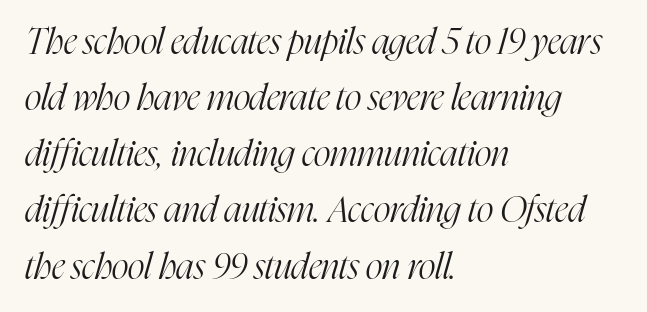
Q: Is the text bold? A: No.
Q: Is the text italic (slanted)? A: Yes, it leans right by about 16 degrees.
Q: Is the typeface a serif or a sans-serif typeface? A: Serif.
Q: Is the text underlined? A: No.
Q: How is the paragraph aligned? A: Left-aligned.
Q: Is the spacing between letters normal or unusually wide? A: Normal.
Q: Is the spacing between lines tight, normal or loose? A: Normal.
Q: Width (condensed, normal, or wide)? A: Condensed.
Q: Stroke contrast? A: High.
Q: x-height? A: Medium.
Q: Monospaced? A: No.
